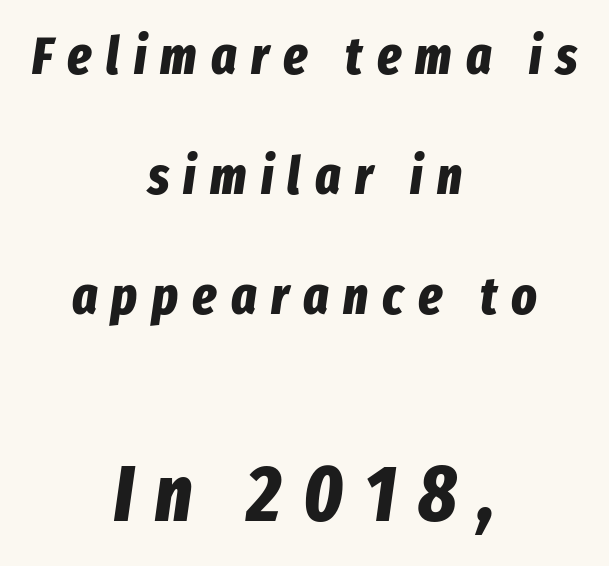
The image shows 79 px bold, condensed type, italic (leaning right); set centered, loose line spacing (2.26x), unusually wide letter spacing (+0.27 em), not underlined; the second (bottom) block is 1.49x larger; low stroke contrast and a medium x-height.
